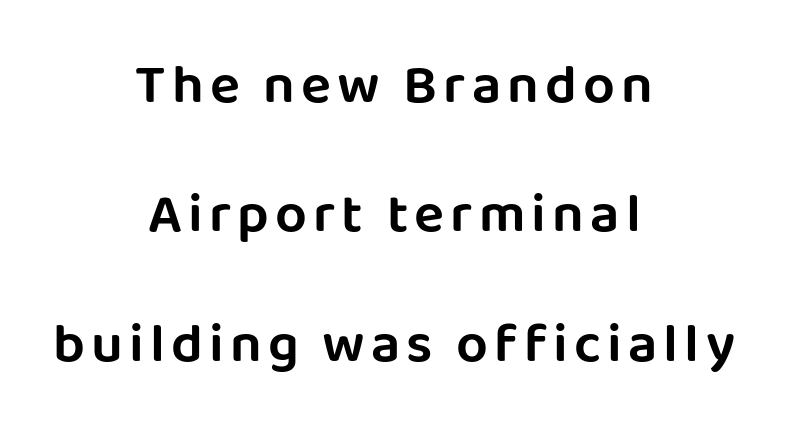
The image shows 56 px sans-serif type, upright; set centered, loose line spacing (2.31x), not underlined; low stroke contrast and a large x-height.
